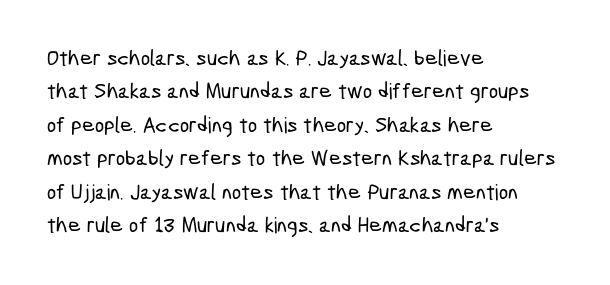
The image shows 22 px text type; set left-aligned, normal line spacing (1.52x), normal letter spacing, not underlined.
